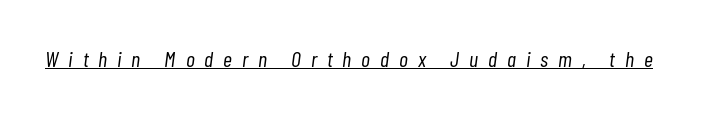
The typesetter has applied underlining to the passage shown. Is the stroke heavy? The answer is a plain regular-or-lighter. Does extra space separate the letters? Yes, quite a lot of it. Slanted lettering throughout.
